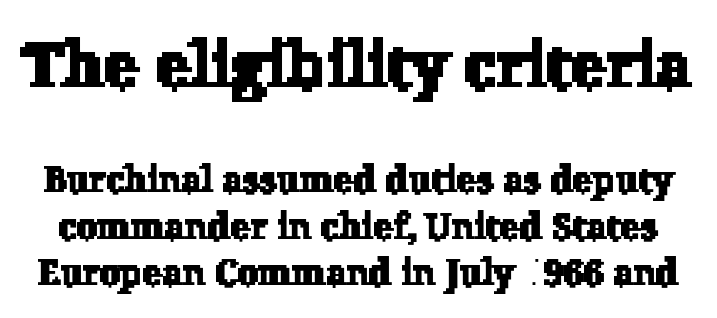
The image shows 65 px serif type; set normal line spacing (1.26x), normal letter spacing, not underlined; the first (top) block is 1.76x larger; low stroke contrast and a medium x-height.
